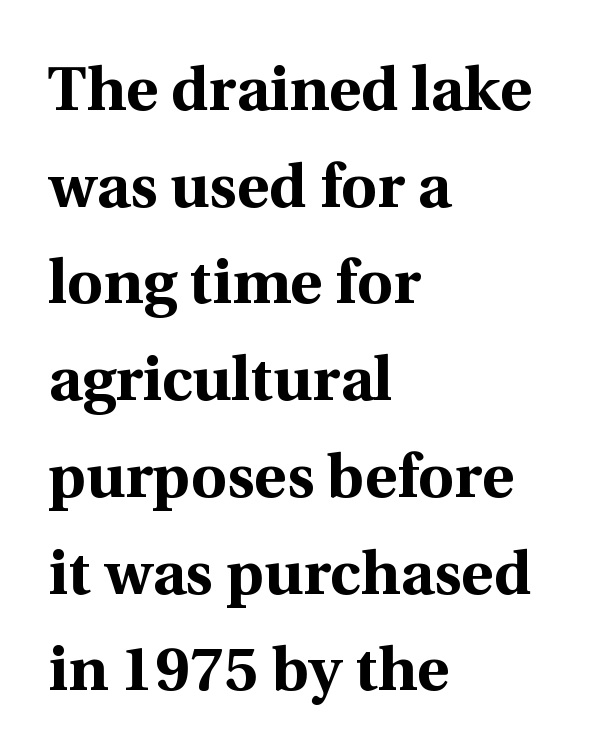
{"serif": "yes", "italic": "no", "bold": "yes", "weight": "bold", "width": "normal", "x_height": "medium", "monospaced": "no", "underline": "no", "align": "left", "line_spacing": "normal", "line_spacing_ratio": 1.56, "letter_spacing": "normal", "letter_spacing_em": 0.0, "glyph_px": 62}
